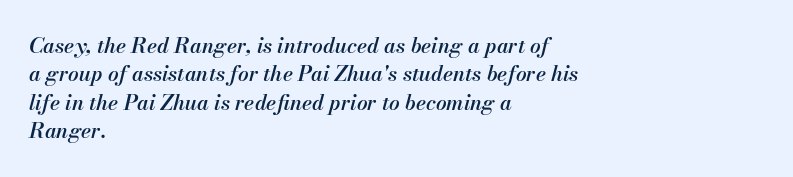
The rows are spaced the way most documents space them. Weight: semibold (demi). Quick note: italic. All the whitespace from short lines collects on the right.
